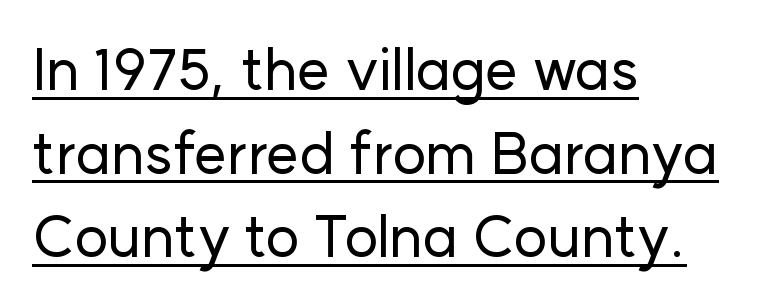
{"serif": "no", "italic": "no", "width": "normal", "stroke_contrast": "low", "x_height": "medium", "monospaced": "no", "underline": "yes", "align": "left", "line_spacing": "normal", "line_spacing_ratio": 1.44, "letter_spacing": "normal", "letter_spacing_em": 0.0, "glyph_px": 58}
